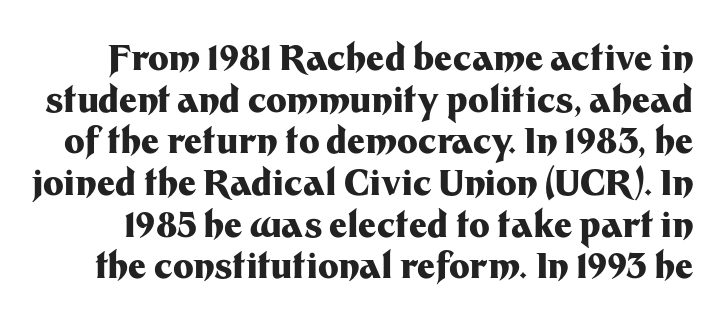
{"serif": "no", "italic": "no", "bold": "yes", "weight": "heavy", "width": "normal", "stroke_contrast": "medium", "x_height": "medium", "monospaced": "no", "underline": "no", "line_spacing_ratio": 1.19, "letter_spacing": "normal", "letter_spacing_em": 0.0, "glyph_px": 35}
